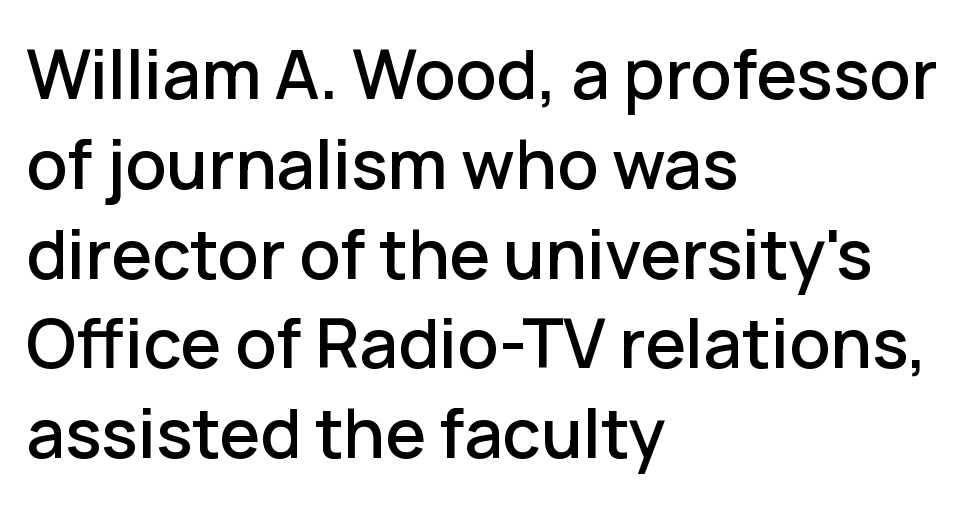
What kind of face is this? One without serifs — a sans. Evenly set lines give the paragraph a standard silhouette. The gaps between neighbouring characters are ordinary and unremarkable. The lettering stays uniformly vertical, giving the passage a roman look.
